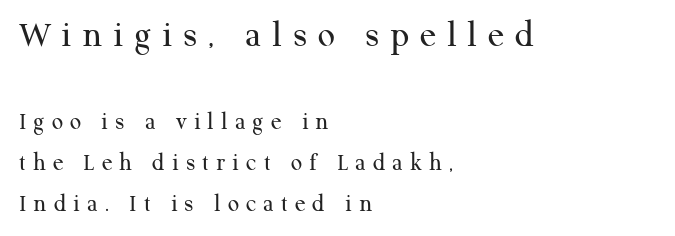
{"serif": "yes", "italic": "no", "bold": "no", "weight": "regular", "width": "normal", "stroke_contrast": "medium", "x_height": "medium", "monospaced": "no", "underline": "no", "align": "left", "line_spacing": "normal", "line_spacing_ratio": 1.63, "letter_spacing": "wide", "letter_spacing_em": 0.28, "larger_block": "first", "size_ratio": 1.52, "glyph_px": 38}
